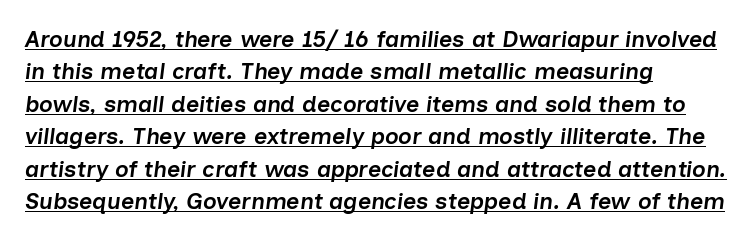
The image shows 23 px text type, italic (leaning right); set left-aligned, normal line spacing (1.41x), normal letter spacing, underlined.
